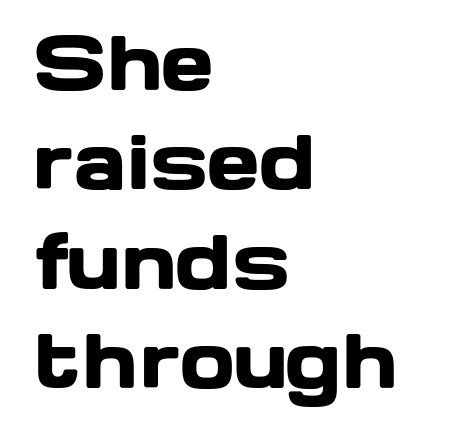
The image shows 72 px heavy, wide sans-serif type, upright; set left-aligned, normal line spacing (1.38x), normal letter spacing, not underlined; low stroke contrast and a medium x-height.
